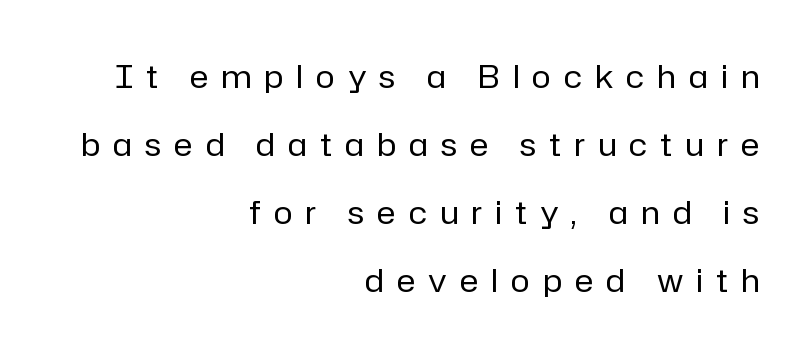
{"serif": "no", "italic": "no", "bold": "no", "weight": "regular", "width": "normal", "stroke_contrast": "low", "x_height": "medium", "monospaced": "no", "underline": "no", "align": "right", "line_spacing": "loose", "line_spacing_ratio": 2.13, "letter_spacing": "wide", "letter_spacing_em": 0.41, "glyph_px": 32}
